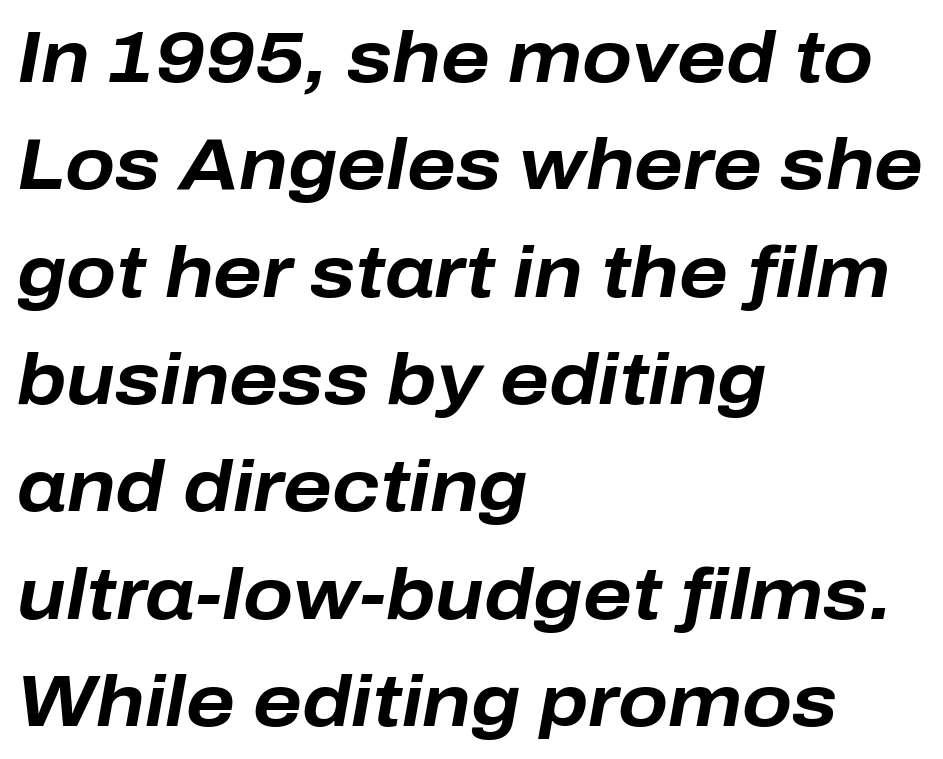
The image shows 73 px bold type, italic (leaning right); set left-aligned, normal line spacing (1.47x), normal letter spacing, not underlined; low stroke contrast and a medium x-height.
